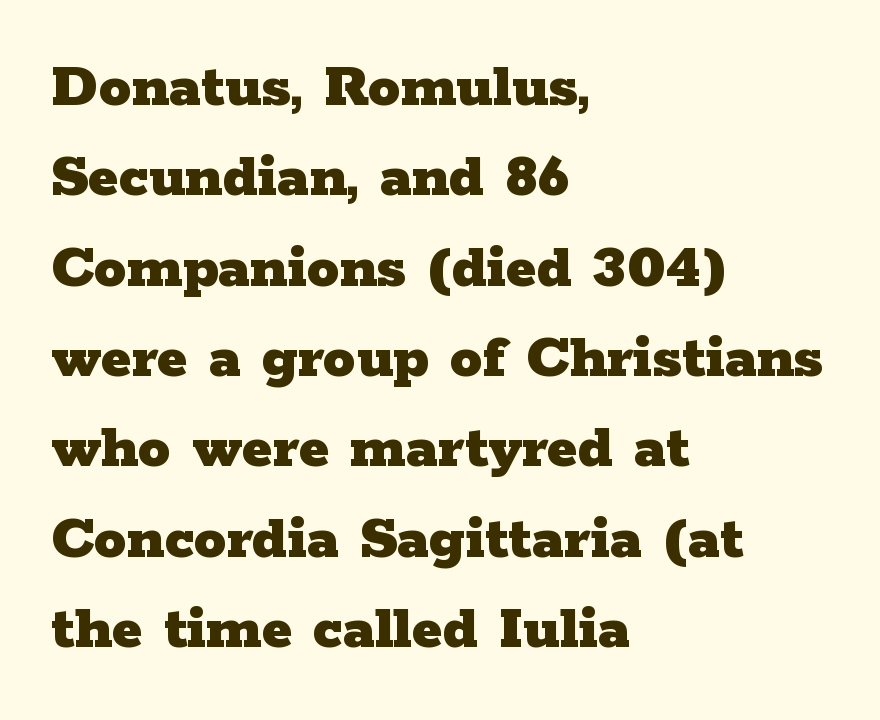
Q: Is the text bold? A: Yes.
Q: Is the text italic (slanted)? A: No, it is upright.
Q: Is the typeface a serif or a sans-serif typeface? A: Serif.
Q: Is the text underlined? A: No.
Q: How is the paragraph aligned? A: Left-aligned.
Q: Is the spacing between letters normal or unusually wide? A: Normal.
Q: Is the spacing between lines tight, normal or loose? A: Normal.
Q: Width (condensed, normal, or wide)? A: Wide.
Q: Stroke contrast? A: Low.
Q: x-height? A: Medium.
Q: Monospaced? A: No.
